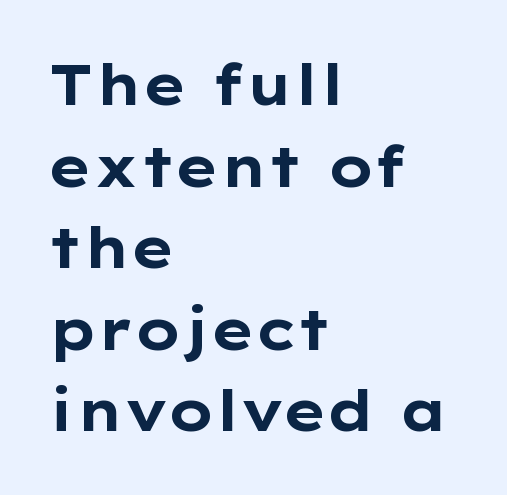
Q: Is the text bold? A: Yes.
Q: Is the text italic (slanted)? A: No, it is upright.
Q: Is the typeface a serif or a sans-serif typeface? A: Sans-serif.
Q: Is the text underlined? A: No.
Q: How is the paragraph aligned? A: Left-aligned.
Q: Is the spacing between letters normal or unusually wide? A: Normal.
Q: Is the spacing between lines tight, normal or loose? A: Normal.
Q: Width (condensed, normal, or wide)? A: Wide.
Q: Stroke contrast? A: Low.
Q: x-height? A: Medium.
Q: Monospaced? A: No.
